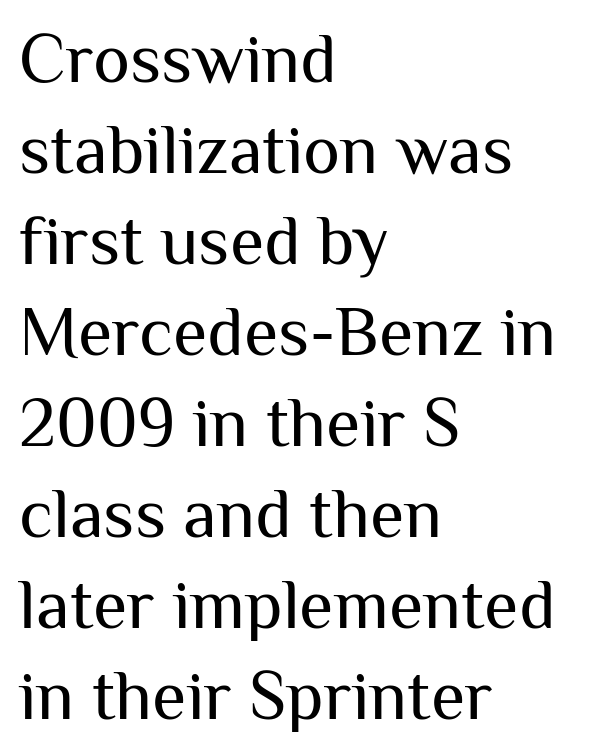
Do the characters align in a grid? No, the font is proportional. The passage shown is typeset with a sans-serif family. The font sits on the lighter half of the weight spectrum, regular included. Characters follow at the spacing the type designer built in. Any mark beneath the type? The region is blank.
